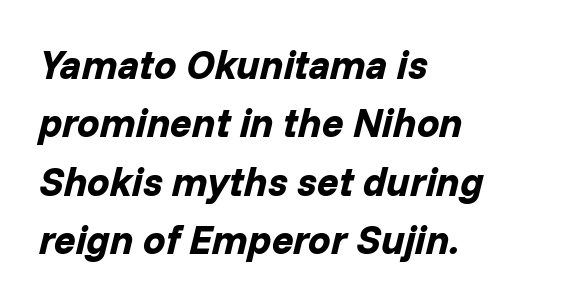
{"italic": "yes", "lean": "right", "slant_degrees": 14, "bold": "yes", "weight": "bold", "width": "normal", "stroke_contrast": "low", "x_height": "medium", "monospaced": "no", "underline": "no", "align": "left", "line_spacing": "normal", "line_spacing_ratio": 1.46, "letter_spacing": "normal", "letter_spacing_em": 0.0, "glyph_px": 40}
